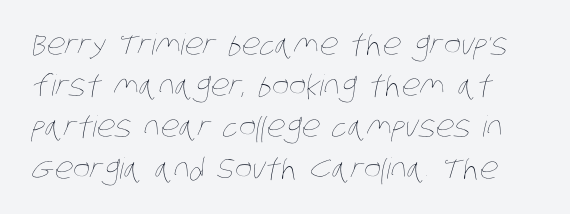
The image shows 29 px thin, condensed type; set normal line spacing (1.42x), normal letter spacing, not underlined; low stroke contrast and a large x-height.
